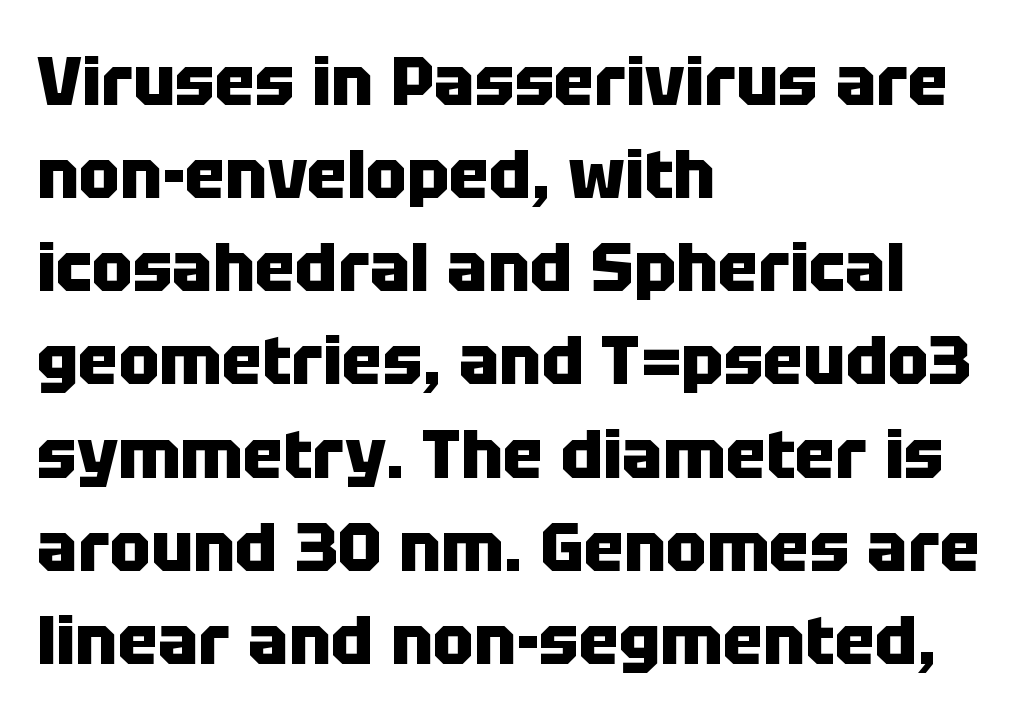
The image shows 68 px heavy sans-serif type, upright; set left-aligned, normal line spacing (1.37x), normal letter spacing, not underlined; low stroke contrast and a large x-height.
